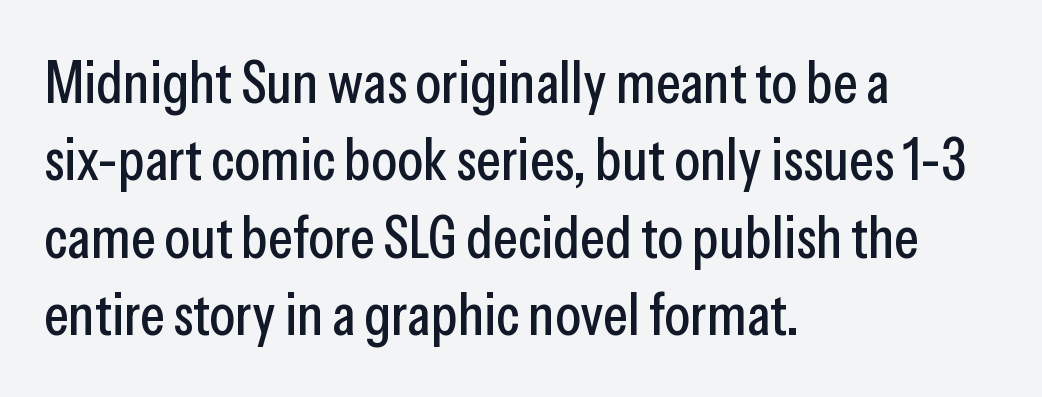
{"serif": "no", "italic": "no", "width": "condensed", "stroke_contrast": "low", "x_height": "medium", "monospaced": "no", "underline": "no", "align": "left", "line_spacing": "normal", "line_spacing_ratio": 1.31, "letter_spacing": "normal", "letter_spacing_em": 0.0, "glyph_px": 59}
